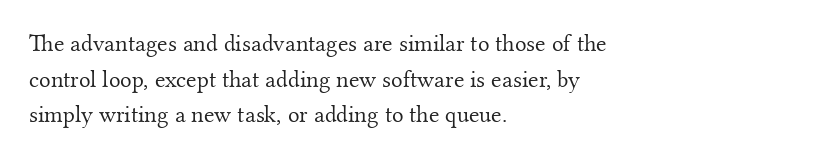
The image shows 24 px text type, upright; set left-aligned, normal line spacing (1.48x), normal letter spacing, not underlined.
